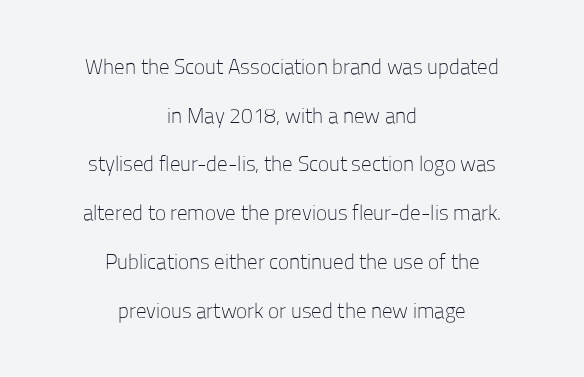
Q: Is the text bold? A: No.
Q: Is the text italic (slanted)? A: No, it is upright.
Q: Is the text underlined? A: No.
Q: How is the paragraph aligned? A: Centered.
Q: Is the spacing between letters normal or unusually wide? A: Normal.
Q: Is the spacing between lines tight, normal or loose? A: Loose.
